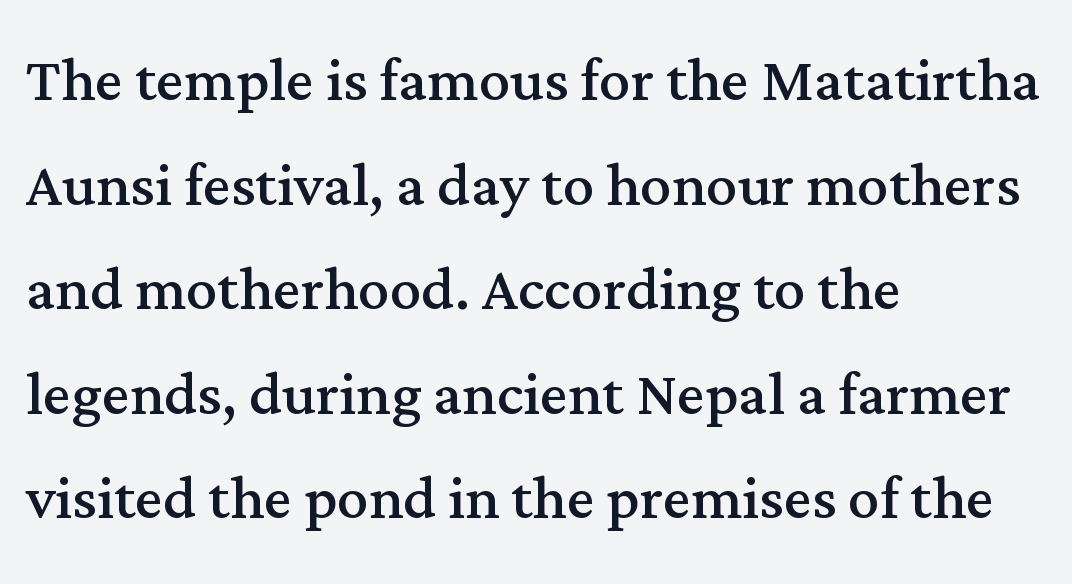
{"serif": "yes", "italic": "no", "bold": "no", "weight": "regular", "width": "normal", "stroke_contrast": "medium", "x_height": "medium", "monospaced": "no", "underline": "no", "align": "left", "line_spacing": "normal", "line_spacing_ratio": 1.34, "letter_spacing": "normal", "letter_spacing_em": 0.0, "glyph_px": 78}
